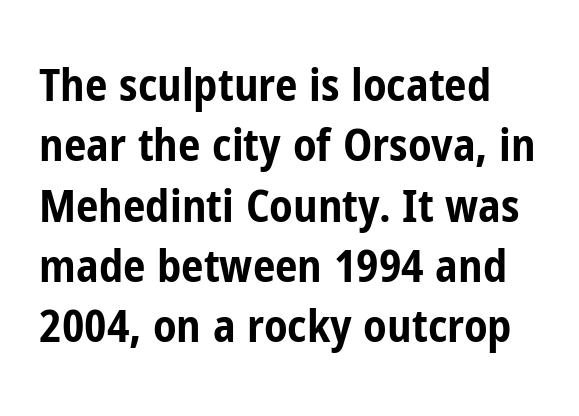
The image shows 45 px bold, condensed sans-serif type, upright; set normal line spacing (1.34x), normal letter spacing, not underlined; low stroke contrast and a medium x-height.
